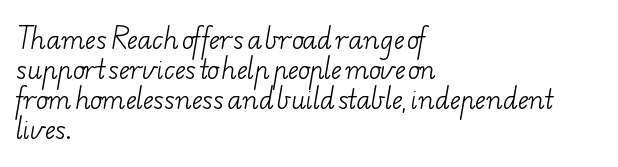
Reading down the block, your eye returns to a fixed left position each line. The horizontal fit of the characters is conventional and even. The letterforms sit at book weight or below. Letters rest on an invisible, unmarked baseline.
